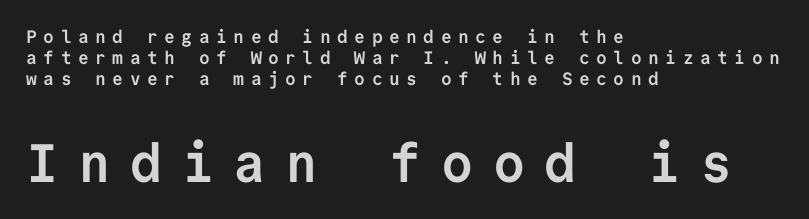
Q: Is the text bold? A: Yes.
Q: Is the text italic (slanted)? A: No, it is upright.
Q: Is the typeface a serif or a sans-serif typeface? A: Sans-serif.
Q: Is the text underlined? A: No.
Q: How is the paragraph aligned? A: Left-aligned.
Q: Is the spacing between letters normal or unusually wide? A: Unusually wide.
Q: Which block of text is set in a larger size, the first (top) or the second (bottom)? A: The second (bottom) one.
Q: Width (condensed, normal, or wide)? A: Normal.
Q: Stroke contrast? A: Low.
Q: x-height? A: Medium.
Q: Monospaced? A: Yes.
